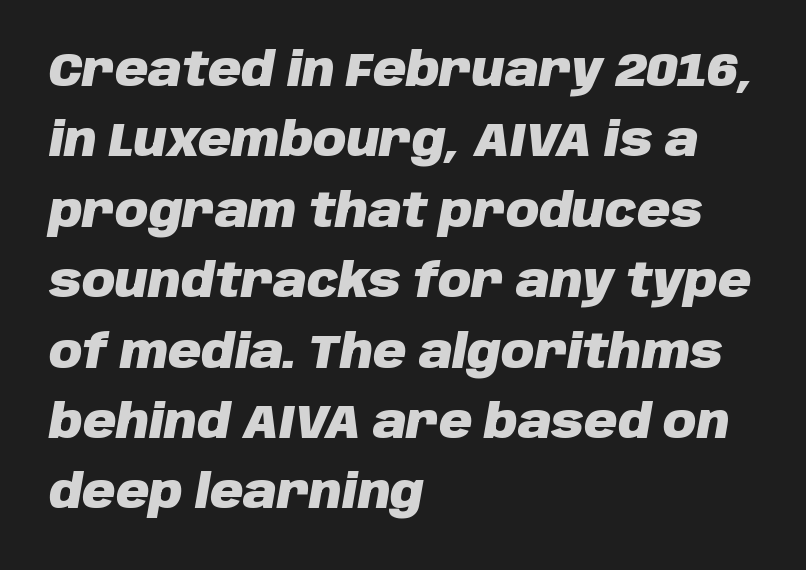
The image shows 46 px heavy type, italic (leaning right); set left-aligned, normal line spacing (1.53x), normal letter spacing, not underlined; low stroke contrast and a large x-height.
